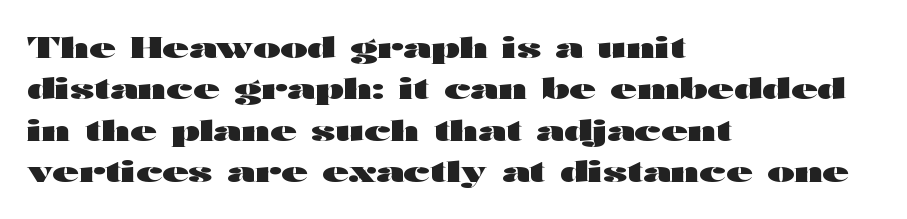
Honestly, there is no underline to notice here at all. Style check: upright. Regarding leading, the lines here are spaced in the standard way. The rag falls on the right side of this text block.
